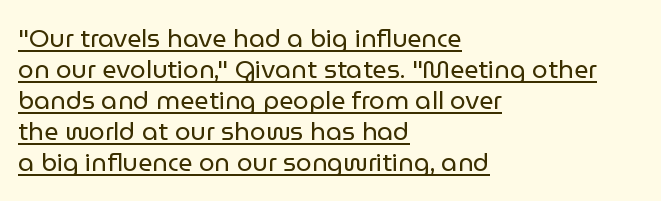
{"italic": "no", "bold": "no", "underline": "yes", "align": "left", "line_spacing_ratio": 1.24, "letter_spacing": "normal", "letter_spacing_em": 0.0, "glyph_px": 25}
